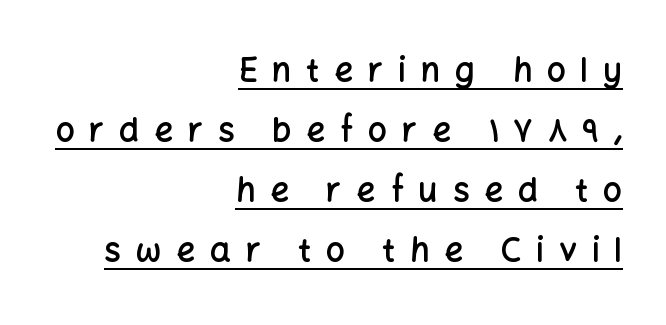
Summary of weight: moderately heavy, a semibold. This is the regular roman posture of the typeface. These lines are composed in type without serifs. Underline: present. You could not count columns in this text — the font is proportionally spaced.
